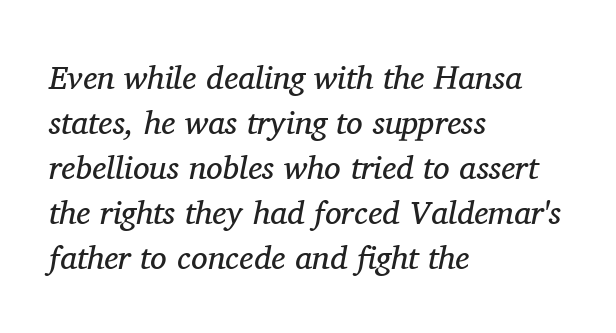
{"serif": "yes", "italic": "yes", "lean": "right", "slant_degrees": 11, "bold": "no", "weight": "regular", "width": "normal", "stroke_contrast": "medium", "x_height": "medium", "monospaced": "no", "underline": "no", "align": "left", "line_spacing": "normal", "line_spacing_ratio": 1.36, "letter_spacing": "normal", "letter_spacing_em": 0.0, "glyph_px": 33}
